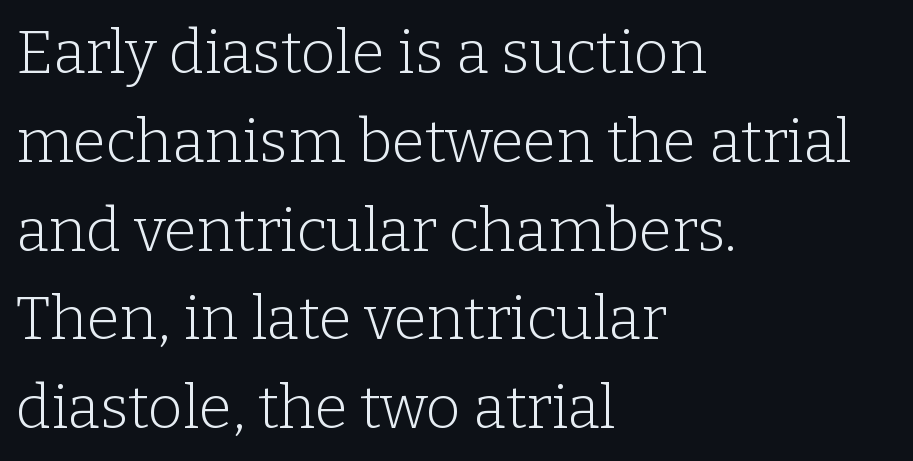
{"serif": "yes", "italic": "no", "bold": "no", "weight": "light", "width": "normal", "stroke_contrast": "low", "x_height": "medium", "monospaced": "no", "underline": "no", "align": "left", "line_spacing": "normal", "line_spacing_ratio": 1.48, "letter_spacing": "normal", "letter_spacing_em": 0.0, "glyph_px": 60}
